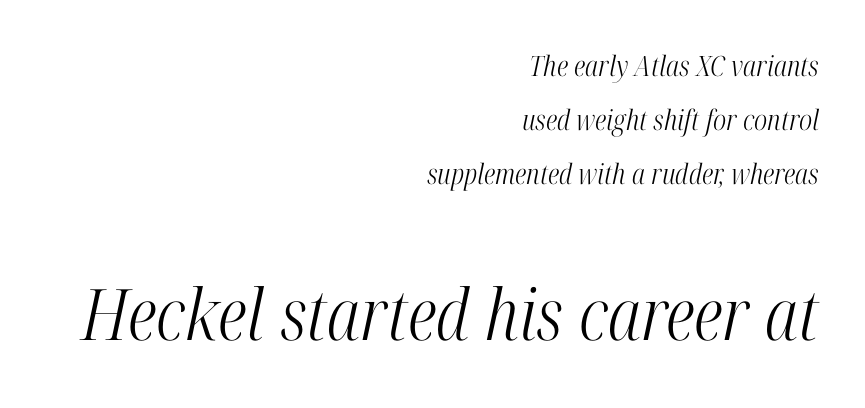
{"serif": "yes", "italic": "yes", "lean": "right", "slant_degrees": 12, "bold": "no", "weight": "light", "width": "condensed", "stroke_contrast": "high", "x_height": "medium", "monospaced": "no", "underline": "no", "align": "right", "line_spacing": "loose", "line_spacing_ratio": 1.92, "letter_spacing": "normal", "letter_spacing_em": 0.0, "larger_block": "second", "size_ratio": 2.54, "glyph_px": 71}
